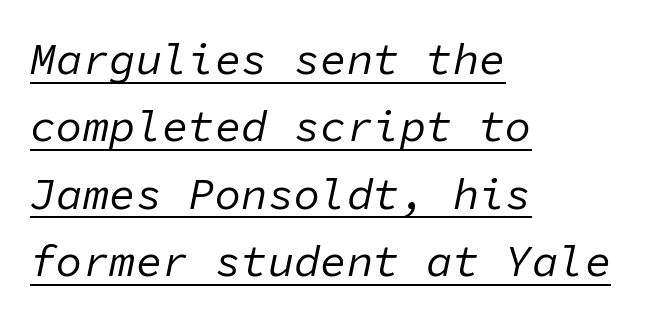
Like a heading marked for emphasis, these lines bear an underscore. Each word holds together tightly as a unit, with standard inter-letter gaps. Tall strokes in this sample are angled rather than plumb. A classic flush-left, rag-right setting is used for this passage. Whoever set this chose a conventional vertical rhythm. These lines are rendered in a fixed-pitch font.
